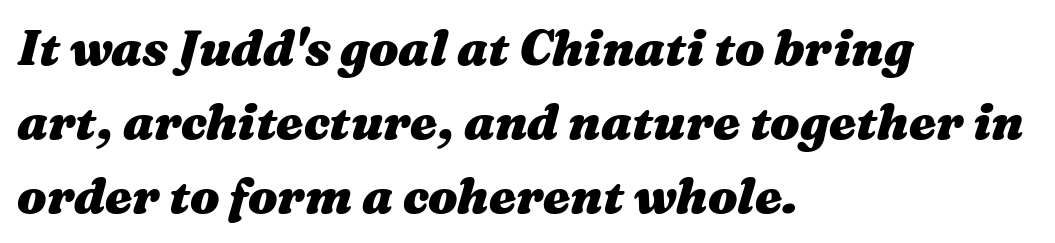
The image shows 49 px heavy, wide type, italic (leaning right); set left-aligned, normal line spacing (1.51x), normal letter spacing, not underlined; medium stroke contrast and a medium x-height.
